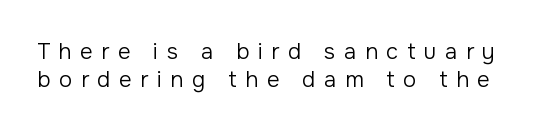
It's the straight-up-and-down kind of type. Glance below the letters and you will spot only blank space. Display-style spreading of the glyphs; the letterfit is very open. Nothing heavy about these letters — not bold at all. A typesetter would call this leading conventional body-copy spacing.
